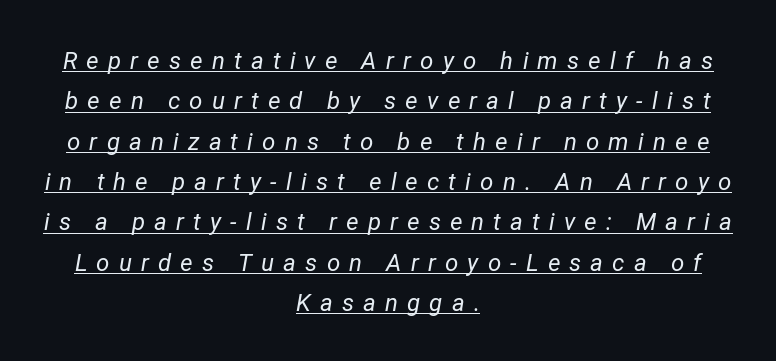
The image shows 24 px text type, italic (leaning right); set centered, normal line spacing (1.68x), unusually wide letter spacing (+0.38 em), underlined.
